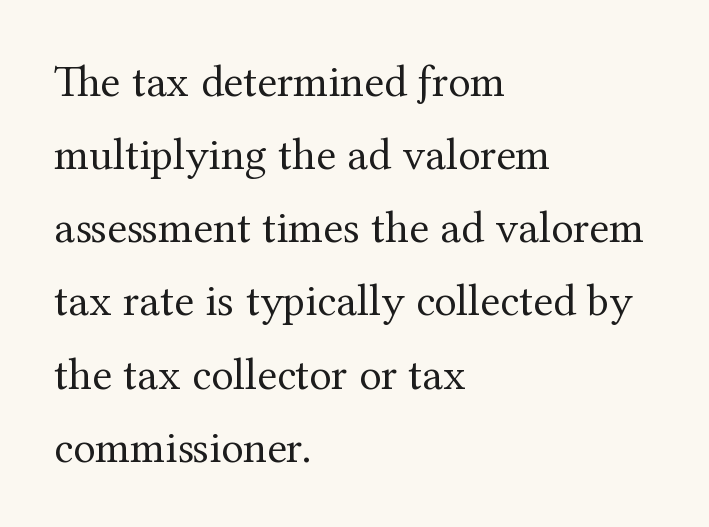
The image shows 46 px regular-weight serif type, upright; set left-aligned, normal line spacing (1.59x), normal letter spacing, not underlined; medium stroke contrast and a medium x-height.
